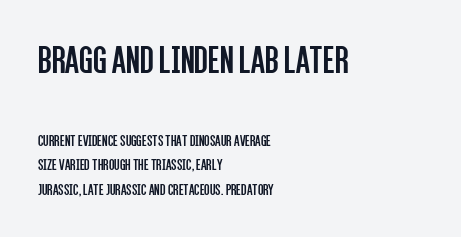
{"serif": "no", "italic": "no", "bold": "no", "weight": "regular", "width": "condensed", "stroke_contrast": "low", "x_height": "large", "monospaced": "no", "underline": "no", "align": "left", "line_spacing": "normal", "line_spacing_ratio": 1.54, "letter_spacing": "normal", "letter_spacing_em": 0.0, "larger_block": "first", "size_ratio": 2.5, "glyph_px": 40}
